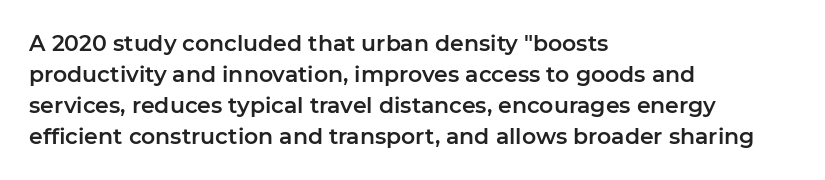
No italicization has been applied; the sample stays upright. The text block is weighted toward the left margin, trailing off unevenly rightward. Each row of text sits above clean, open space. Leading matches the norm, producing a regular column. Nobody touched the tracking dial on this one.
